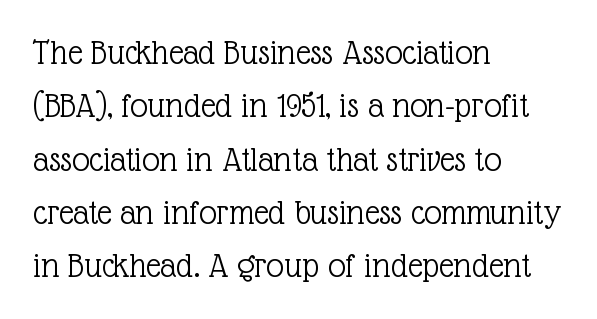
Q: Is the text bold? A: No.
Q: Is the text italic (slanted)? A: No, it is upright.
Q: Is the typeface a serif or a sans-serif typeface? A: Serif.
Q: Is the text underlined? A: No.
Q: How is the paragraph aligned? A: Left-aligned.
Q: Is the spacing between letters normal or unusually wide? A: Normal.
Q: Is the spacing between lines tight, normal or loose? A: Normal.
Q: Width (condensed, normal, or wide)? A: Normal.
Q: x-height? A: Medium.
Q: Monospaced? A: No.
